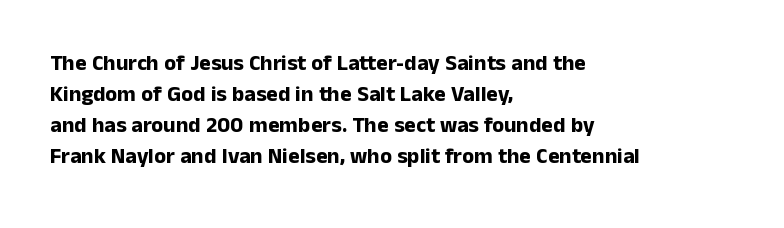
Q: Is the text bold? A: Yes.
Q: Is the text italic (slanted)? A: No, it is upright.
Q: Is the text underlined? A: No.
Q: How is the paragraph aligned? A: Left-aligned.
Q: Is the spacing between letters normal or unusually wide? A: Normal.
Q: Is the spacing between lines tight, normal or loose? A: Normal.
